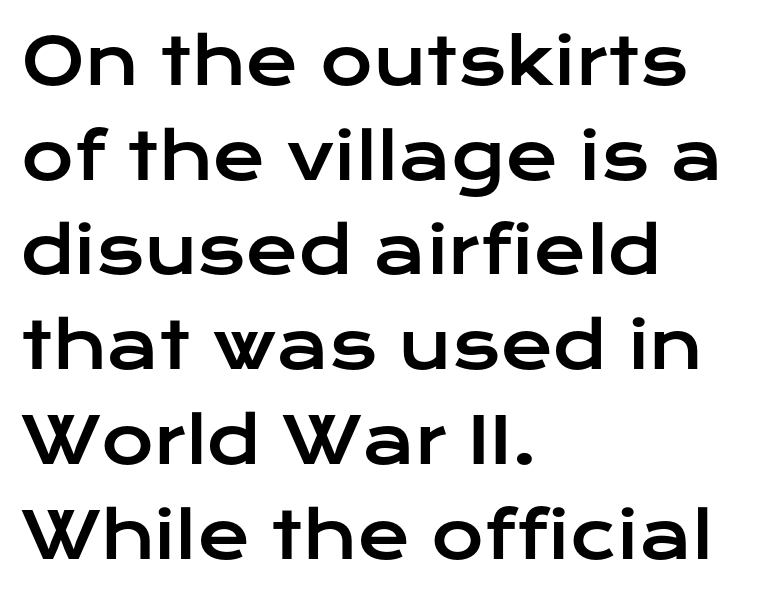
{"serif": "no", "italic": "no", "width": "wide", "stroke_contrast": "low", "x_height": "medium", "monospaced": "no", "underline": "no", "align": "left", "line_spacing": "normal", "line_spacing_ratio": 1.48, "letter_spacing": "normal", "letter_spacing_em": 0.0, "glyph_px": 64}
